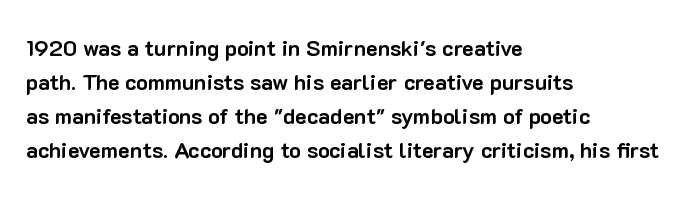
The lettering holds an erect, upright posture throughout. No word sits above an underline. Thick stems and heavy bowls — unmistakably bold. How are the letters spaced? Ordinarily, with no added tracking. Line beginnings align vertically; line endings do not.
